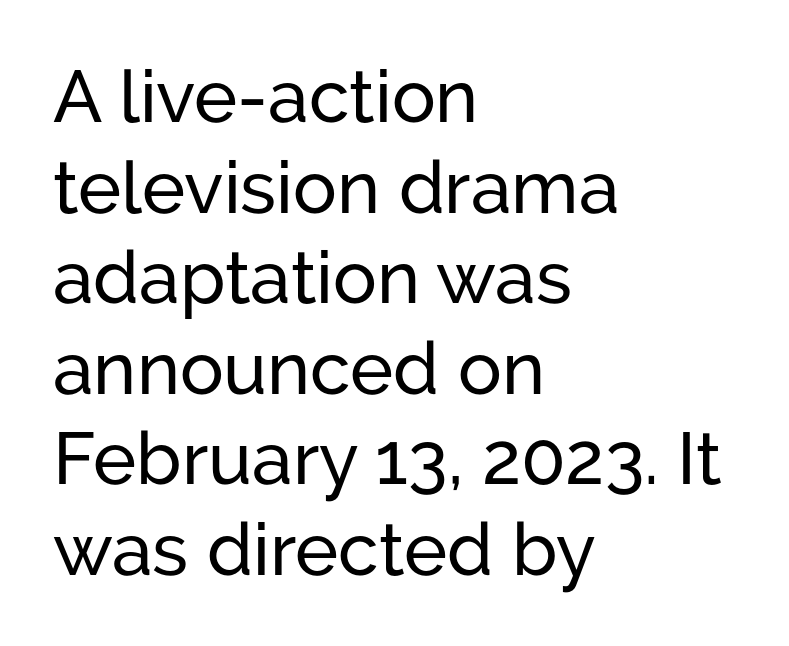
The image shows 73 px sans-serif type, upright; set left-aligned, line spacing 1.24x, normal letter spacing, not underlined; low stroke contrast and a medium x-height.
